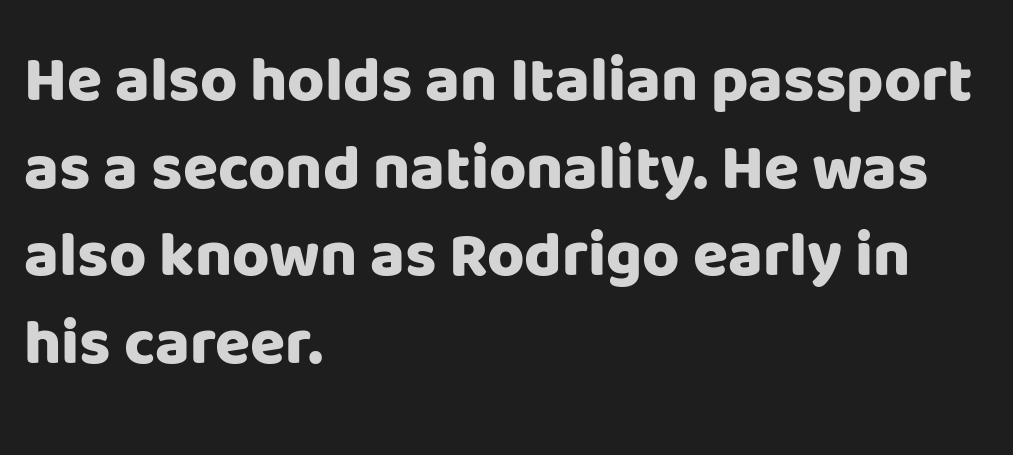
Q: Is the text bold? A: Yes.
Q: Is the text italic (slanted)? A: No, it is upright.
Q: Is the typeface a serif or a sans-serif typeface? A: Sans-serif.
Q: Is the text underlined? A: No.
Q: How is the paragraph aligned? A: Left-aligned.
Q: Is the spacing between letters normal or unusually wide? A: Normal.
Q: Is the spacing between lines tight, normal or loose? A: Normal.
Q: Width (condensed, normal, or wide)? A: Normal.
Q: Stroke contrast? A: Low.
Q: x-height? A: Large.
Q: Monospaced? A: No.
